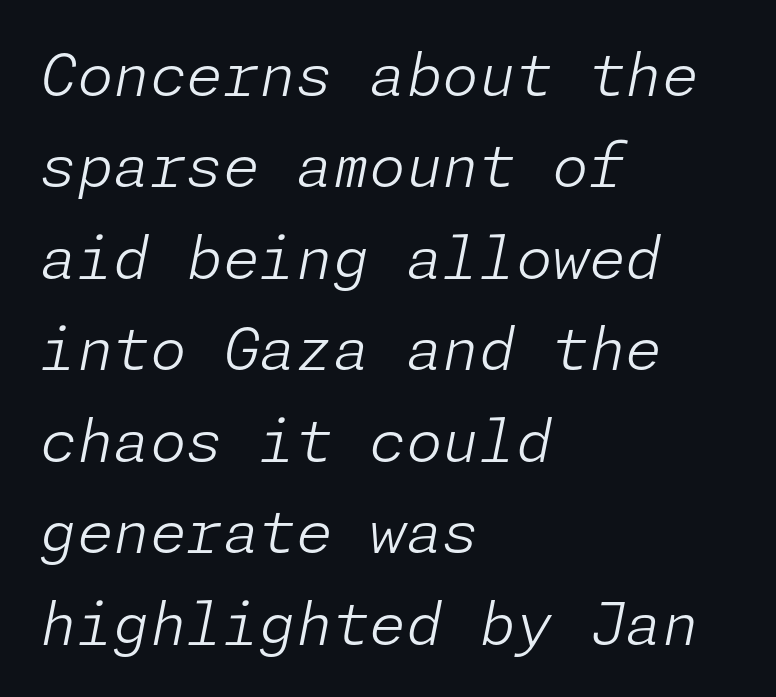
{"italic": "yes", "lean": "right", "slant_degrees": 11, "bold": "no", "weight": "light", "width": "normal", "stroke_contrast": "low", "x_height": "medium", "underline": "no", "align": "left", "line_spacing": "normal", "line_spacing_ratio": 1.55, "letter_spacing": "normal", "letter_spacing_em": 0.0, "glyph_px": 59}
